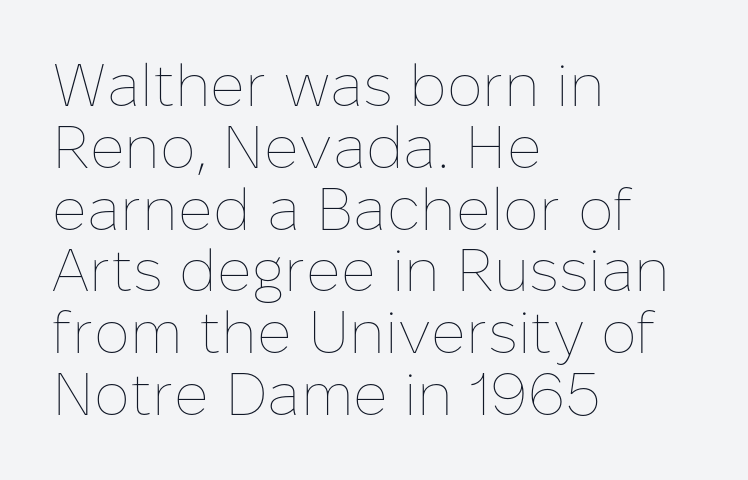
Q: Is the text bold? A: No.
Q: Is the text italic (slanted)? A: No, it is upright.
Q: Is the text underlined? A: No.
Q: How is the paragraph aligned? A: Left-aligned.
Q: Is the spacing between letters normal or unusually wide? A: Normal.
Q: Is the spacing between lines tight, normal or loose? A: Tight.
Q: Width (condensed, normal, or wide)? A: Normal.
Q: Stroke contrast? A: Low.
Q: x-height? A: Medium.
Q: Monospaced? A: No.
